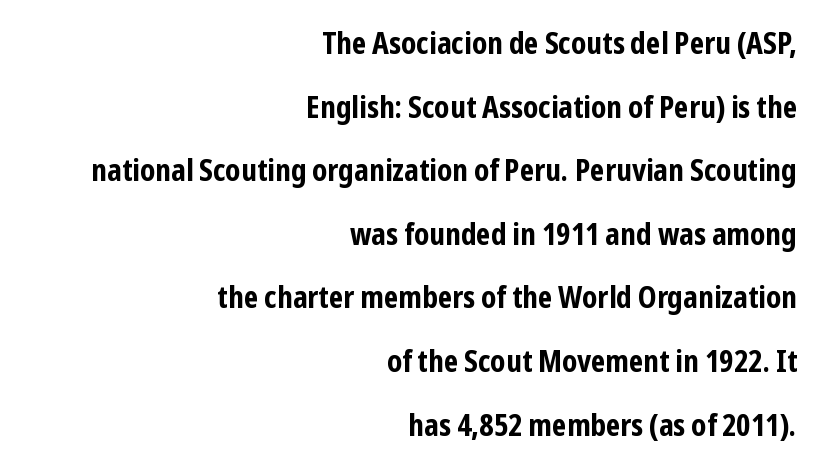
{"serif": "no", "italic": "no", "bold": "yes", "weight": "bold", "width": "condensed", "stroke_contrast": "low", "x_height": "medium", "monospaced": "no", "underline": "no", "align": "right", "line_spacing": "loose", "line_spacing_ratio": 2.12, "letter_spacing": "normal", "letter_spacing_em": 0.0, "glyph_px": 30}
